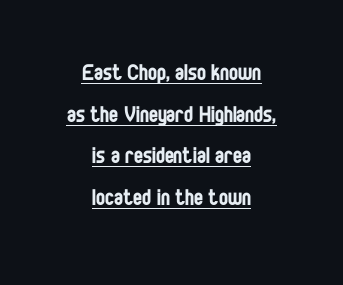
The image shows 27 px text type, upright; set centered, normal line spacing (1.54x), normal letter spacing, underlined.
